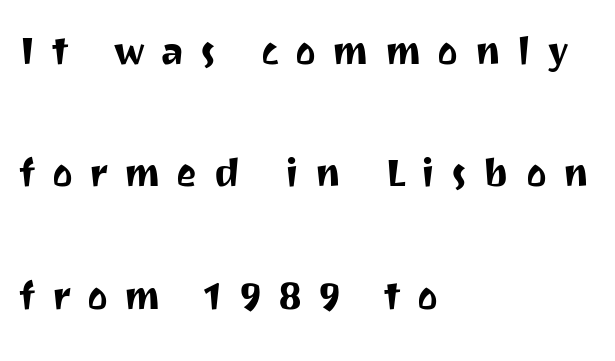
Observe the wide spacing: letters keep a clear distance from each other. Think of a printed novel: that variable character pitch is what you see here. The font family rendered here belongs to the sans-serif group. Loosely led — the rows are spread out. Unlike italic type, these characters show no tilt at all.
